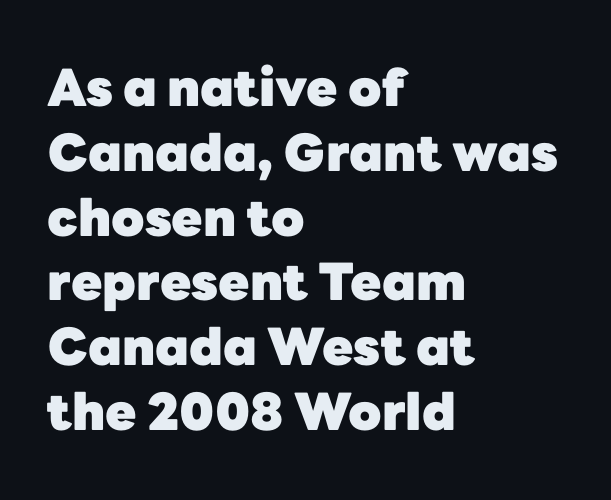
The image shows 51 px heavy sans-serif type, upright; set left-aligned, normal line spacing (1.27x), normal letter spacing, not underlined; low stroke contrast and a medium x-height.
